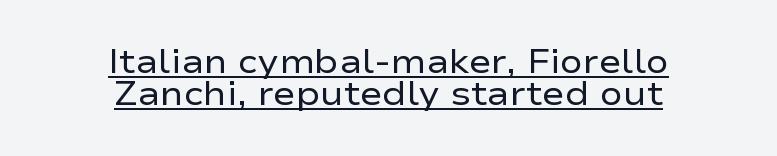
The image shows 34 px regular-weight, wide sans-serif type, upright; set centered, tight line spacing (0.95x), normal letter spacing, underlined; low stroke contrast and a medium x-height.
